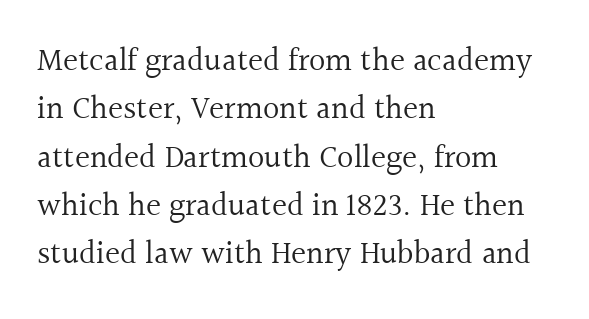
{"serif": "yes", "italic": "no", "bold": "no", "weight": "regular", "width": "normal", "x_height": "medium", "monospaced": "no", "underline": "no", "align": "left", "line_spacing": "normal", "line_spacing_ratio": 1.51, "letter_spacing": "normal", "letter_spacing_em": 0.0, "glyph_px": 32}
